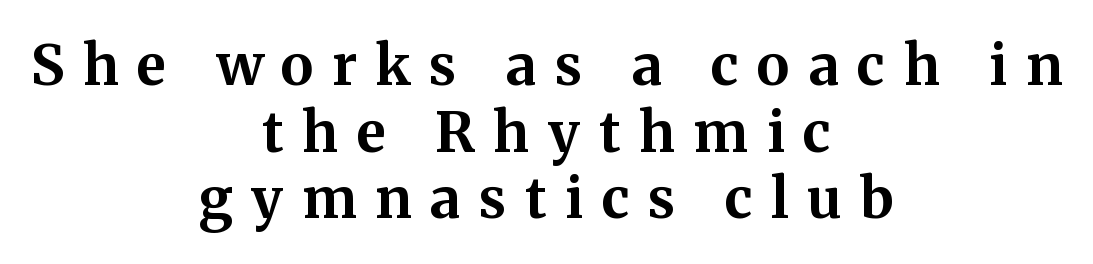
{"serif": "yes", "italic": "no", "bold": "yes", "weight": "bold", "width": "normal", "stroke_contrast": "medium", "x_height": "medium", "monospaced": "no", "underline": "no", "align": "center", "line_spacing_ratio": 1.19, "letter_spacing": "wide", "letter_spacing_em": 0.33, "glyph_px": 56}
